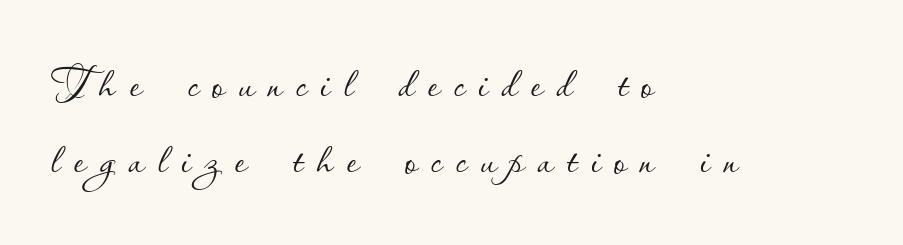
Q: Is the text bold? A: No.
Q: Is the text italic (slanted)? A: Yes.
Q: Is the text underlined? A: No.
Q: How is the paragraph aligned? A: Left-aligned.
Q: Is the spacing between letters normal or unusually wide? A: Unusually wide.
Q: Is the spacing between lines tight, normal or loose? A: Normal.
Q: Width (condensed, normal, or wide)? A: Normal.
Q: Stroke contrast? A: Low.
Q: x-height? A: Small.
Q: Monospaced? A: No.
